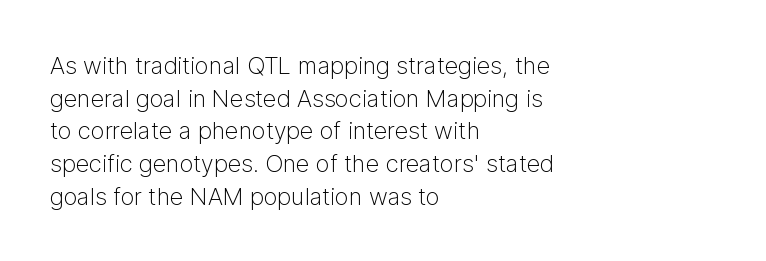
Plain, unruled lines of type. Ordinary non-slanted type is in use. Does extra space separate the letters? No, they use regular spacing. This is not heavy type; no bold has been used. These lines sit exactly where default settings would place them. Reading down the block, your eye returns to a fixed left position each line.
